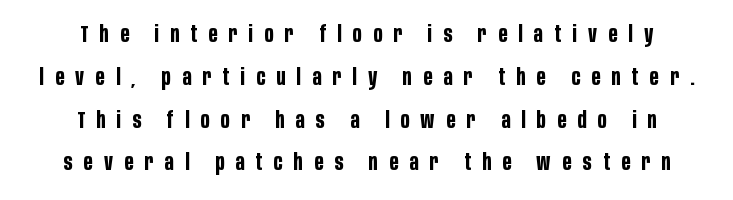
Visually the block forms a symmetrical silhouette, jagged on both flanks. Plenty of ink on the page — the face is bold. Beneath every word, the page is bare. Each word looks stretched out because of the extra space between its letters. No italicization has been applied; the sample stays upright.
